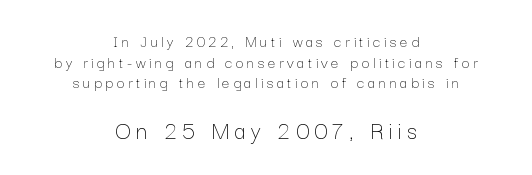
Q: Is the text bold? A: No.
Q: Is the text italic (slanted)? A: No, it is upright.
Q: Is the text underlined? A: No.
Q: How is the paragraph aligned? A: Centered.
Q: Is the spacing between letters normal or unusually wide? A: Unusually wide.
Q: Which block of text is set in a larger size, the first (top) or the second (bottom)? A: The second (bottom) one.
